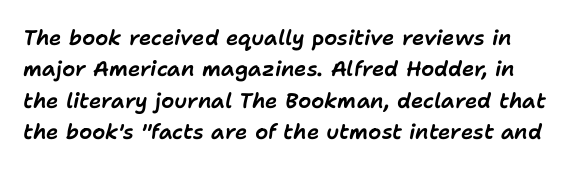
This is oblique type, the kind used for emphasis or titles. Check the space under the baseline: it is left empty. How would I describe the line gaps? Plain and ordinary. The horizontal fit of the characters is conventional and even.
